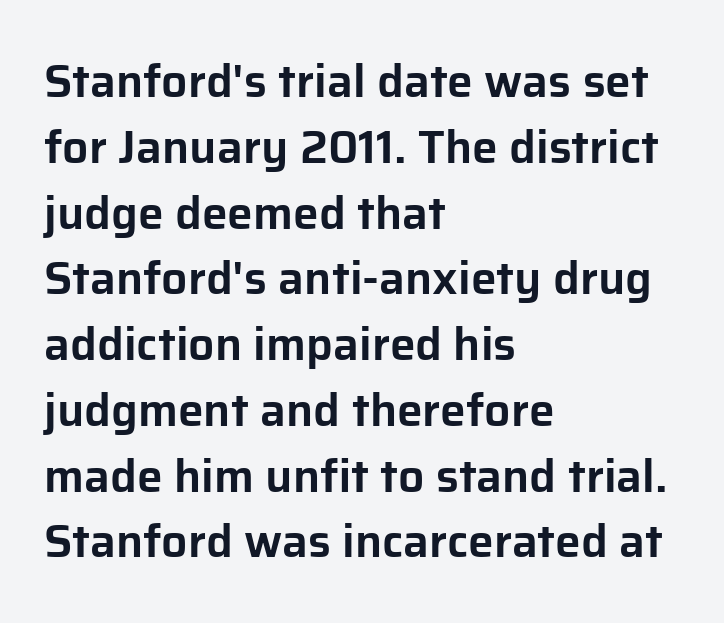
The block of text has a typical density, with ordinary space between rows. No italicization has been applied; the sample stays upright. The passage shown is typeset with a sans-serif family. Line beginnings align vertically; line endings do not. Students, note that the glyphs here touch the page at normal intervals. The space beneath each line is pristine and unruled.
